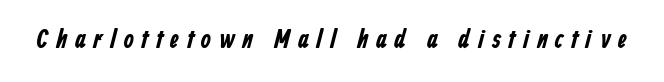
The image shows 26 px bold type; set unusually wide letter spacing (+0.3 em), not underlined.
